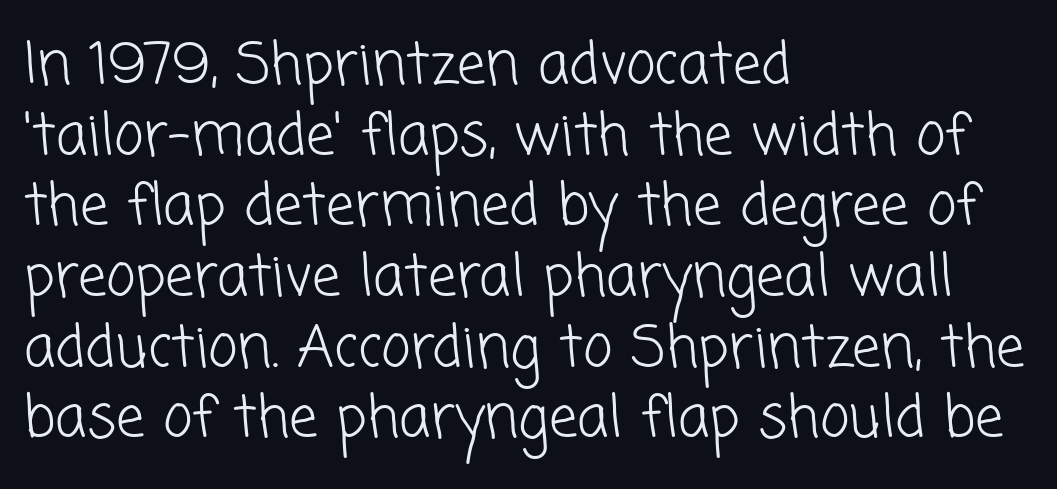
The letterforms sit at book weight or below. Honestly, the letter spacing is just normal — you wouldn't notice it. The passage shown is typed in a proportional face where columns would drift. Any mark beneath the type? The region is blank. Left-aligned paragraph, ragged on the right. Examine the stroke ends and you'll find no serifs.
